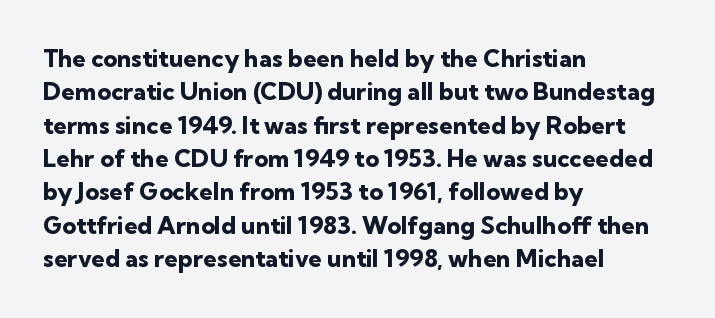
{"italic": "no", "bold": "yes", "underline": "no", "align": "left", "line_spacing": "normal", "line_spacing_ratio": 1.39, "letter_spacing": "normal", "letter_spacing_em": 0.0, "glyph_px": 24}
